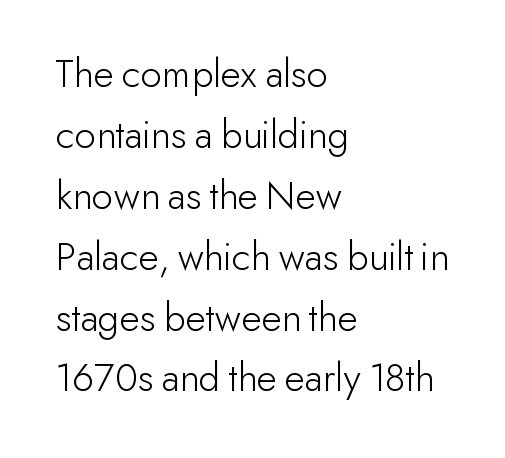
Q: Is the text bold? A: No.
Q: Is the text italic (slanted)? A: No, it is upright.
Q: Is the typeface a serif or a sans-serif typeface? A: Sans-serif.
Q: Is the text underlined? A: No.
Q: How is the paragraph aligned? A: Left-aligned.
Q: Is the spacing between letters normal or unusually wide? A: Normal.
Q: Is the spacing between lines tight, normal or loose? A: Normal.
Q: Width (condensed, normal, or wide)? A: Normal.
Q: Stroke contrast? A: Low.
Q: x-height? A: Small.
Q: Monospaced? A: No.
